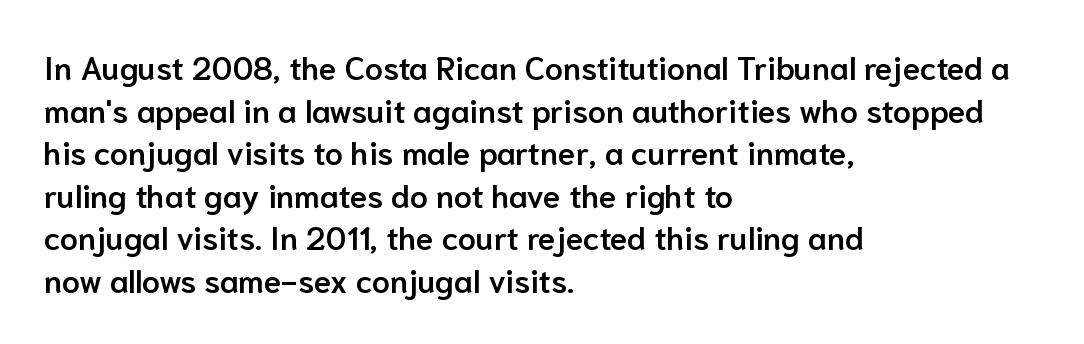
Q: Is the text bold? A: Semi-bold.
Q: Is the text italic (slanted)? A: No, it is upright.
Q: Is the typeface a serif or a sans-serif typeface? A: Sans-serif.
Q: Is the text underlined? A: No.
Q: How is the paragraph aligned? A: Left-aligned.
Q: Is the spacing between letters normal or unusually wide? A: Normal.
Q: Is the spacing between lines tight, normal or loose? A: Normal.
Q: Width (condensed, normal, or wide)? A: Normal.
Q: Stroke contrast? A: Low.
Q: x-height? A: Medium.
Q: Monospaced? A: No.
